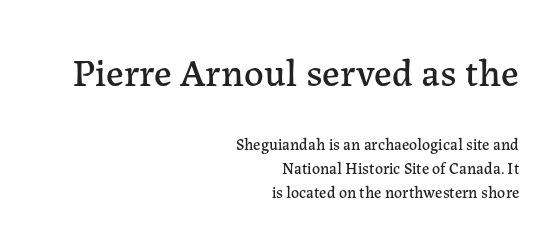
{"serif": "yes", "italic": "no", "width": "normal", "stroke_contrast": "low", "x_height": "medium", "monospaced": "no", "underline": "no", "align": "right", "line_spacing": "normal", "line_spacing_ratio": 1.51, "letter_spacing": "normal", "letter_spacing_em": 0.0, "larger_block": "first", "size_ratio": 2.44, "glyph_px": 39}
